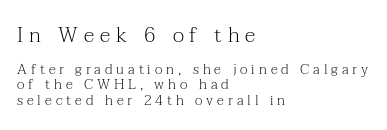
The image shows 21 px text type, upright; set left-aligned, tight line spacing (1.1x), unusually wide letter spacing (+0.28 em), not underlined; the first (top) block is 1.5x larger.
